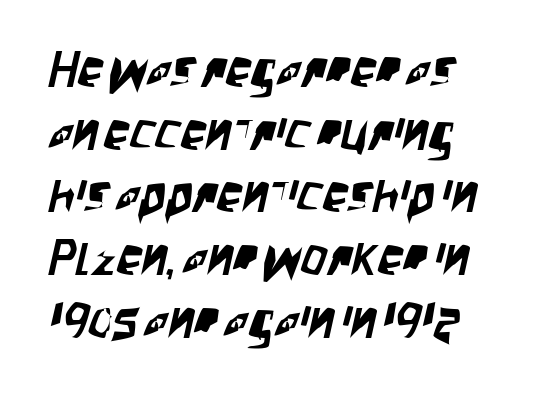
Decoration check: the copy has no underline. Is this a fixed-width face? No — the glyphs have proportional, varying widths. Between one letter and the next there's only the usual sliver of space. Note: no serifs on the glyphs.
